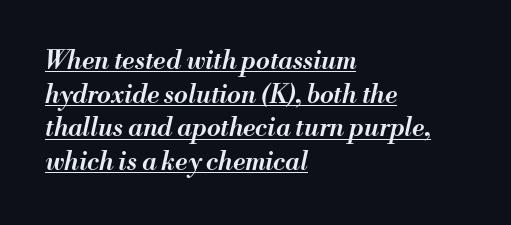
The rows are spaced the way most documents space them. Rendered with sloped, italic letterforms. The passage shown is underscored from start to finish. This sample is left-justified, so line endings fall wherever the words run out. Notice the strokes are somewhat thickened but not fully heavy: this is a semibold.
